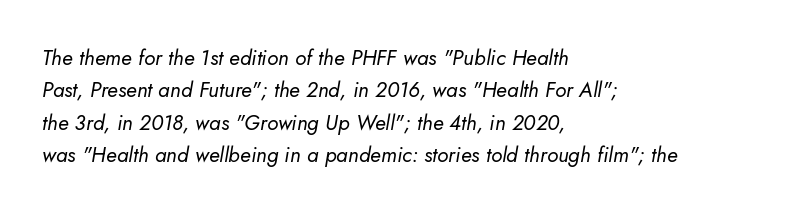
{"italic": "yes", "lean": "right", "slant_degrees": 5, "bold": "no", "underline": "no", "align": "left", "line_spacing": "normal", "line_spacing_ratio": 1.54, "letter_spacing": "normal", "letter_spacing_em": 0.0, "glyph_px": 21}
